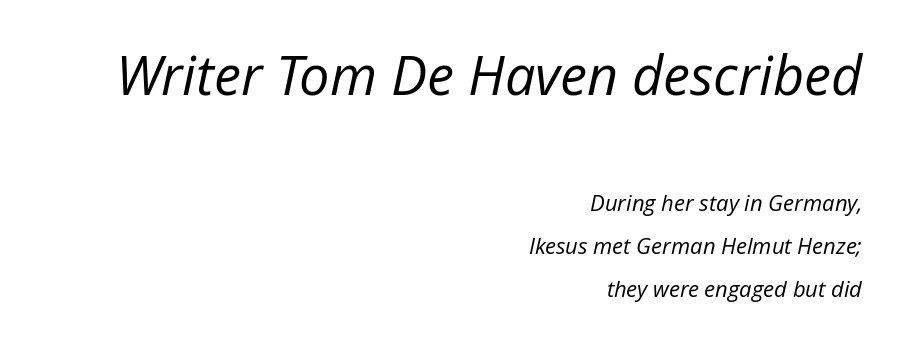
Baseline-to-baseline distance is far greater than the letter height. Spacing verdict: proportional, widths tailored to each character. The lettering tilts uniformly, giving the passage an italic look. Heaviness? Minimal to ordinary, like unemphasized prose. How are the letters spaced? Ordinarily, with no added tracking.
